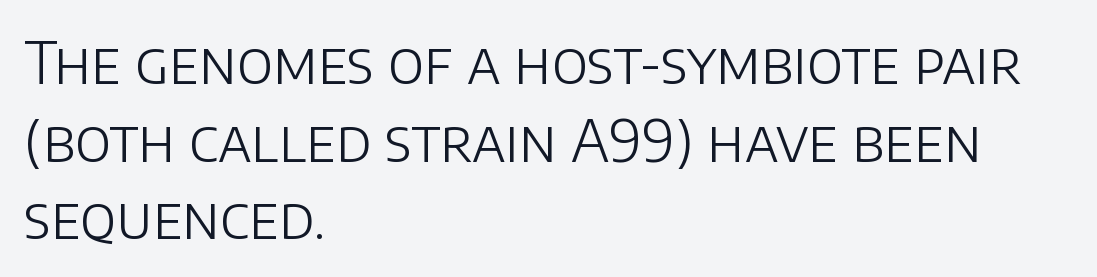
Observe the ordinary spacing: letters are neighbours, not strangers. Teacher's note: observe the even left margin — that is flush-left alignment. Is this a heavy cut? Hardly; it is regular or lighter. The passage shown is not underscored anywhere. The glyphs in this specimen are sans serif.
